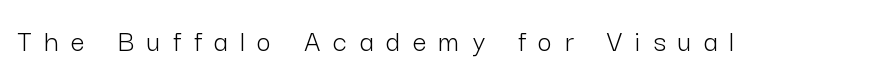
Each row of text sits above clean, open space. The typeface has the unassuming heft of standard copy or less. The passage shown is typed in a proportional face where columns would drift. Between one letter and the next there's a generous, obvious gap.
